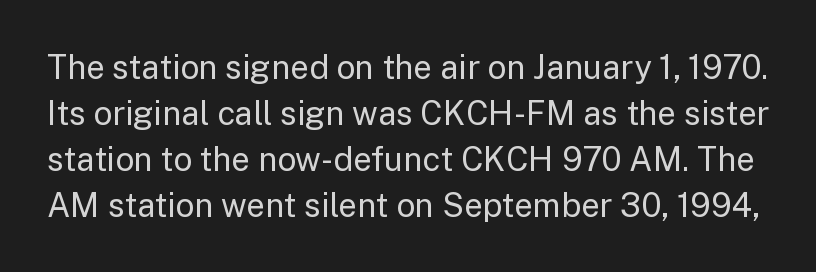
The image shows 33 px regular-weight sans-serif type, upright; set normal line spacing (1.39x), normal letter spacing, not underlined; low stroke contrast and a medium x-height.
